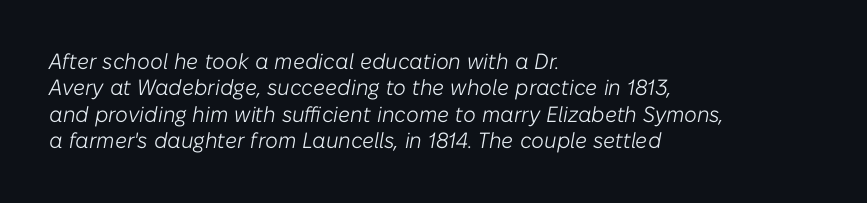
Stems and bowls with no extra thickness — not bold. Compared with ordinary roman type, these characters are visibly tilted. All the whitespace from short lines collects on the right. Underlining? Definitely not there. Tracking value appears to be zero — textbook default spacing.
